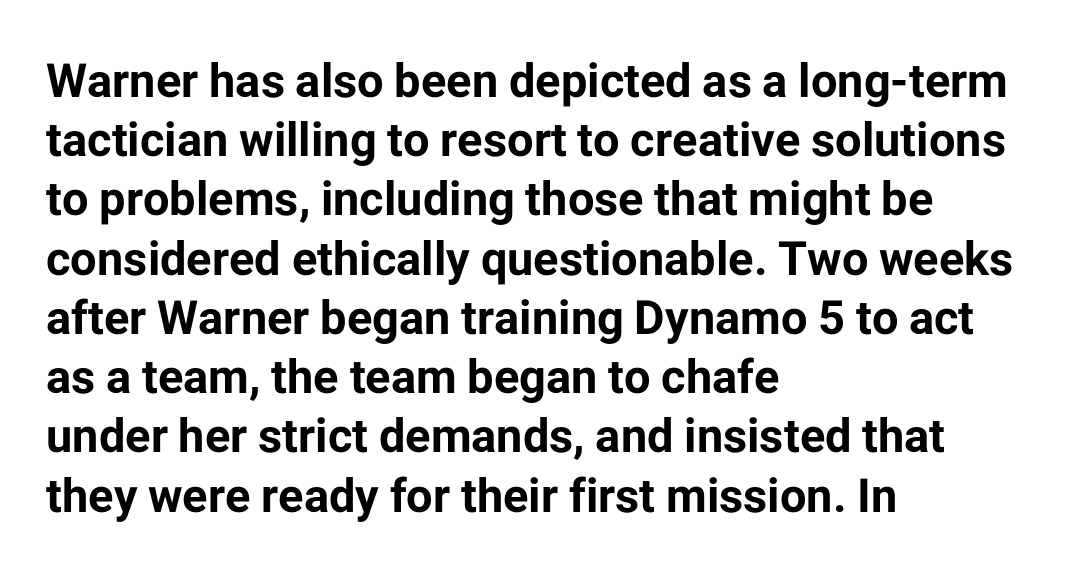
The image shows 47 px bold sans-serif type, upright; set left-aligned, normal line spacing (1.26x), normal letter spacing, not underlined; low stroke contrast and a medium x-height.
